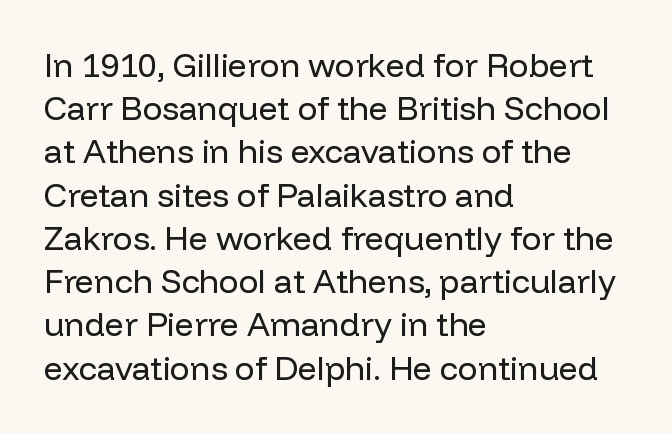
The letters sit at their default tracking, neither squeezed nor spread. Notice how the stems are strictly vertical — no italics here. The lines sit at an ordinary, default distance from one another. Is this a fixed-width face? No — the glyphs have proportional, varying widths.
